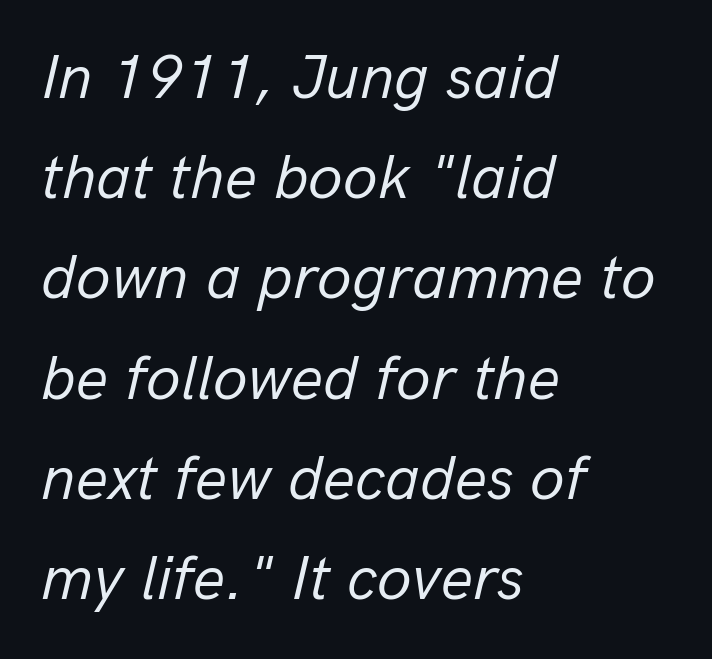
The specimen reads as italic at a glance. Tracking here is standard; glyphs follow each other at the usual distance. The rows are spaced the way most documents space them. Here the designer chose a conventional face with non-uniform glyph widths. Stroke mass is kept to a normal reading level or below.
